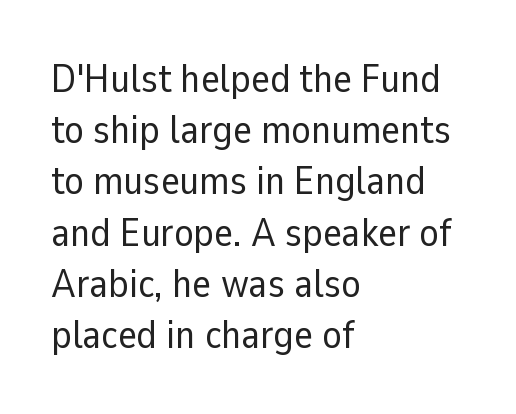
Q: Is the text bold? A: No.
Q: Is the text italic (slanted)? A: No, it is upright.
Q: Is the typeface a serif or a sans-serif typeface? A: Sans-serif.
Q: Is the text underlined? A: No.
Q: How is the paragraph aligned? A: Left-aligned.
Q: Is the spacing between letters normal or unusually wide? A: Normal.
Q: Is the spacing between lines tight, normal or loose? A: Normal.
Q: Width (condensed, normal, or wide)? A: Normal.
Q: Stroke contrast? A: Low.
Q: x-height? A: Medium.
Q: Monospaced? A: No.
